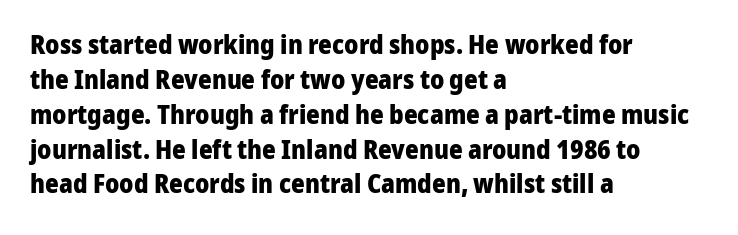
{"italic": "no", "bold": "yes", "underline": "no", "align": "left", "line_spacing": "normal", "line_spacing_ratio": 1.34, "letter_spacing": "normal", "letter_spacing_em": 0.0, "glyph_px": 26}
